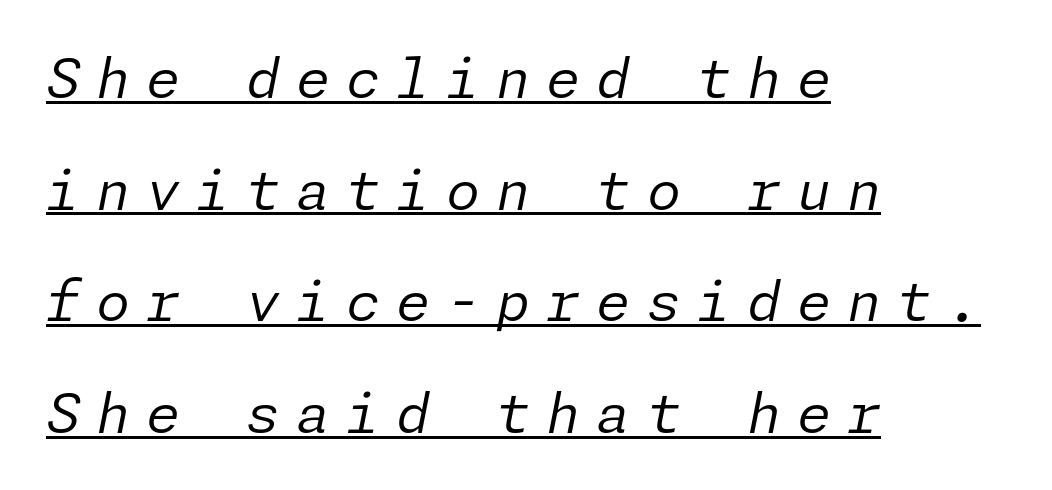
The image shows 55 px regular-weight type, italic (leaning right); set left-aligned, loose line spacing (2.03x), unusually wide letter spacing (+0.29 em), underlined; low stroke contrast and a medium x-height.
